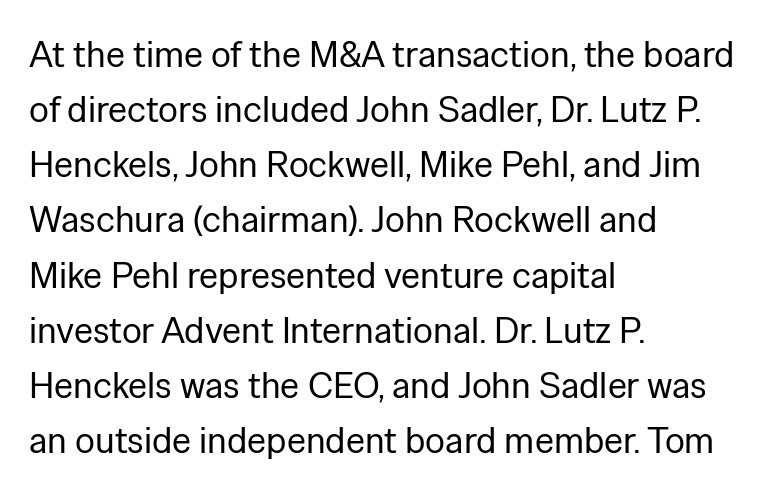
The image shows 37 px regular-weight sans-serif type, upright; set left-aligned, normal line spacing (1.49x), normal letter spacing, not underlined; low stroke contrast and a medium x-height.
